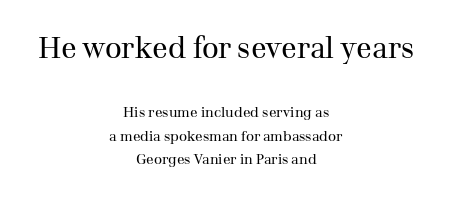
Spacing verdict: proportional, widths tailored to each character. These glyphs show unthickened strokes, regular width or finer. Look at the tracking — it's just the regular setting, nothing added. The passage shown is not underscored anywhere. Are there feet on the stems? There are — it's a serif. Block one is the big one; block two sits smaller underneath.
